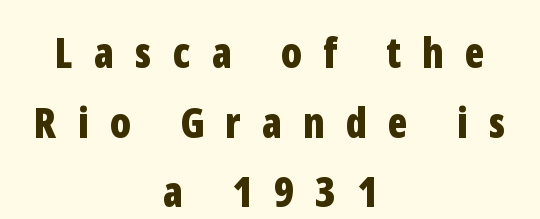
The image shows 42 px bold, condensed sans-serif type, upright; set centered, normal line spacing (1.66x), unusually wide letter spacing (+0.5 em), not underlined; low stroke contrast and a medium x-height.
